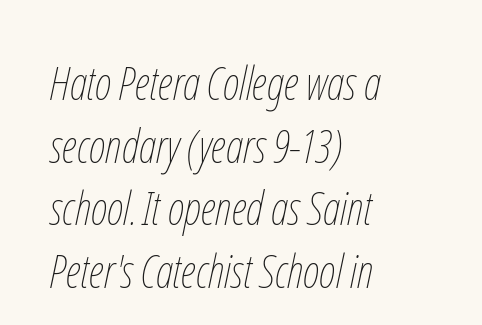
Q: Is the text bold? A: No.
Q: Is the text italic (slanted)? A: Yes, it leans right by about 12 degrees.
Q: Is the text underlined? A: No.
Q: How is the paragraph aligned? A: Left-aligned.
Q: Is the spacing between letters normal or unusually wide? A: Normal.
Q: Is the spacing between lines tight, normal or loose? A: Normal.
Q: Width (condensed, normal, or wide)? A: Condensed.
Q: Stroke contrast? A: Low.
Q: x-height? A: Medium.
Q: Monospaced? A: No.
